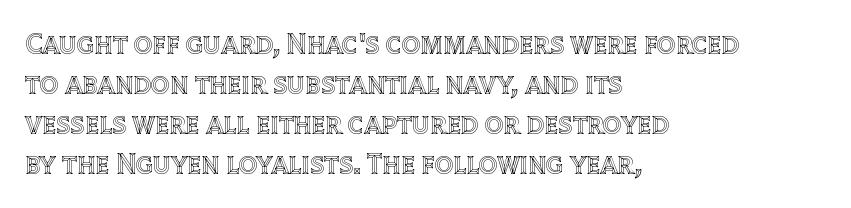
The lettering holds an erect, upright posture throughout. Only glyphs here, with clear space below each row. Is this a fixed-width face? No — the glyphs have proportional, varying widths. These lines stack with their left ends in a neat column. Nobody touched the tracking dial on this one. The designer left line spacing at the default.
